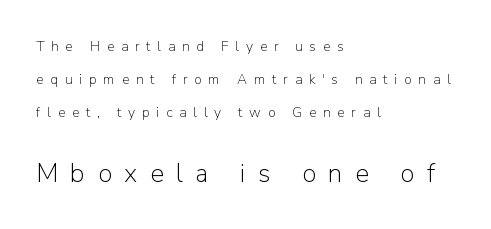
The image shows 26 px text type, upright; set left-aligned, loose line spacing (2.35x), unusually wide letter spacing (+0.48 em), not underlined; the second (bottom) block is 1.86x larger.
